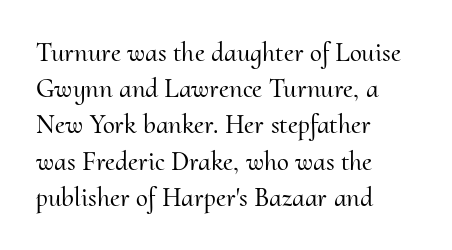
The image shows 27 px text type, upright; set left-aligned, normal line spacing (1.34x), normal letter spacing, not underlined.
